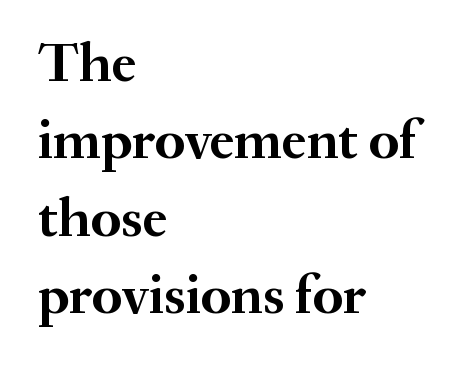
The type family on display is of the serif kind. Line starts are locked; line ends wander. The face used here is proportionally spaced, like ordinary book or web type. Reading down the column, the eye jumps a familiar distance to each next line. The specimen reads as upright at a glance. Is the letter spacing exaggerated? No — it looks like the ordinary default.
